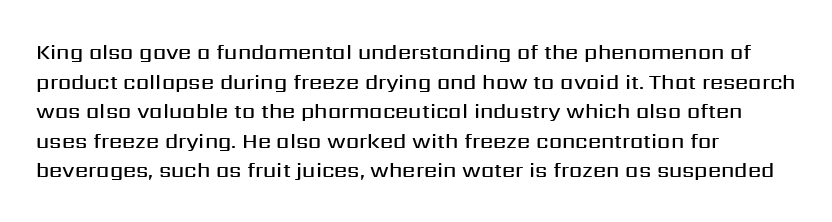
{"italic": "no", "bold": "semi", "underline": "no", "align": "left", "line_spacing": "normal", "line_spacing_ratio": 1.41, "letter_spacing": "normal", "letter_spacing_em": 0.0, "glyph_px": 21}
